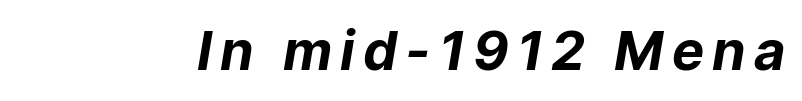
The glyphs have the mass of a bold cut. Underlining? Definitely not there. Each letter's strokes conclude bluntly, with no projecting serifs. Do the characters align in a grid? No, the font is proportional.
